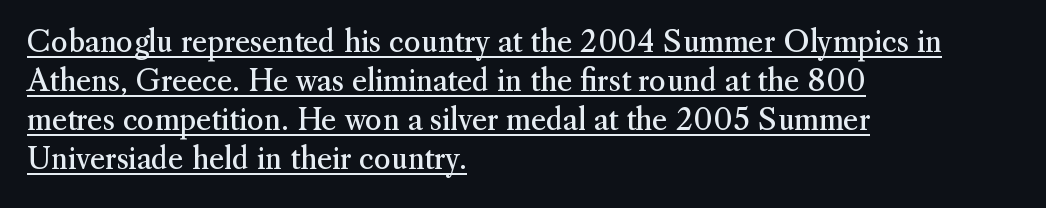
Casual observation: everything's shoved over to the left. Every word sits above its own underline. This rendering employs a face with finishing strokes, i.e., a serif. Words appear dense and cohesive because spacing is normal. These lines are rendered in a variable-pitch font. Posture: vertical.
